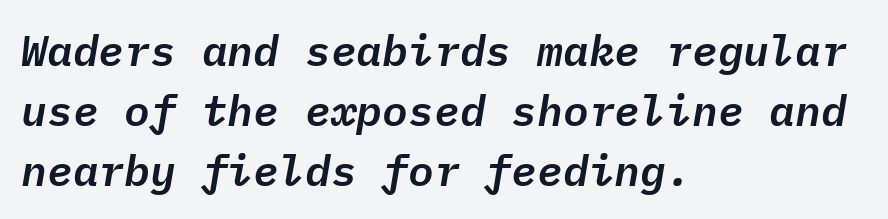
{"italic": "yes", "lean": "right", "slant_degrees": 9, "width": "normal", "stroke_contrast": "low", "x_height": "medium", "monospaced": "yes", "underline": "no", "align": "left", "line_spacing": "normal", "line_spacing_ratio": 1.39, "letter_spacing": "normal", "letter_spacing_em": 0.0, "glyph_px": 43}
